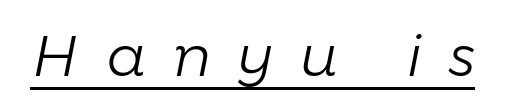
{"italic": "yes", "lean": "right", "slant_degrees": 11, "bold": "no", "weight": "light", "width": "normal", "stroke_contrast": "low", "x_height": "medium", "monospaced": "no", "underline": "yes", "letter_spacing": "wide", "letter_spacing_em": 0.48, "glyph_px": 56}
